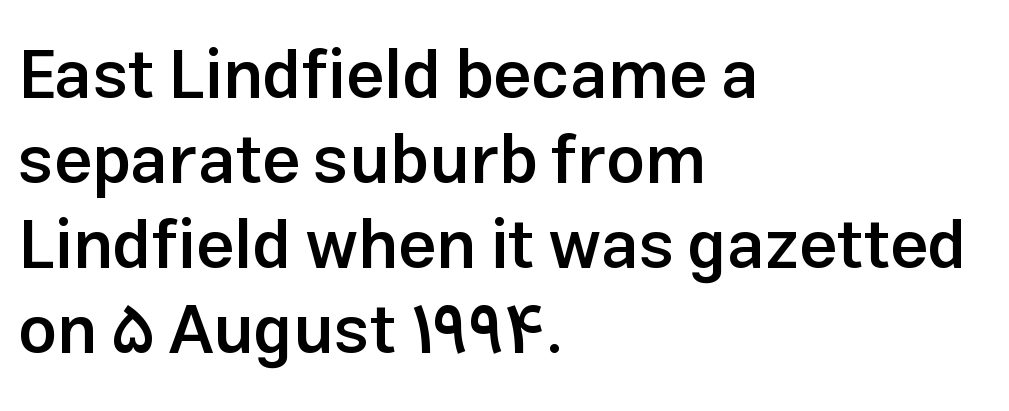
{"serif": "no", "italic": "no", "bold": "semi", "weight": "semibold", "width": "normal", "stroke_contrast": "low", "x_height": "medium", "monospaced": "no", "underline": "no", "align": "left", "line_spacing": "normal", "line_spacing_ratio": 1.25, "letter_spacing": "normal", "letter_spacing_em": 0.0, "glyph_px": 68}
